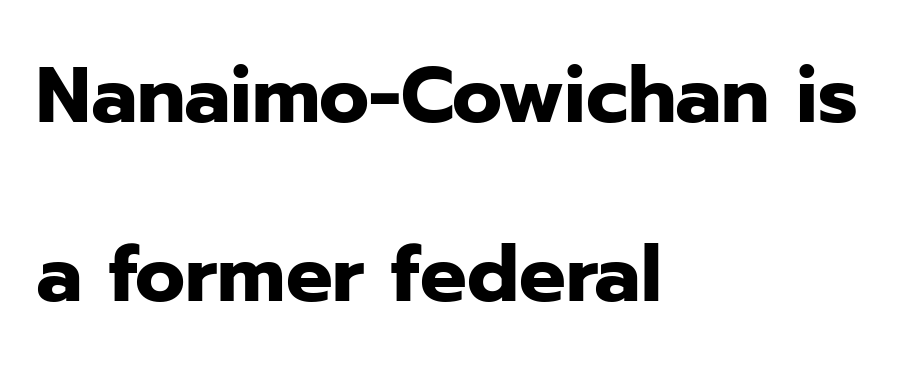
Q: Is the text bold? A: Yes.
Q: Is the text italic (slanted)? A: No, it is upright.
Q: Is the typeface a serif or a sans-serif typeface? A: Sans-serif.
Q: Is the text underlined? A: No.
Q: How is the paragraph aligned? A: Left-aligned.
Q: Is the spacing between letters normal or unusually wide? A: Normal.
Q: Is the spacing between lines tight, normal or loose? A: Loose.
Q: Width (condensed, normal, or wide)? A: Normal.
Q: Stroke contrast? A: Low.
Q: x-height? A: Medium.
Q: Monospaced? A: No.
